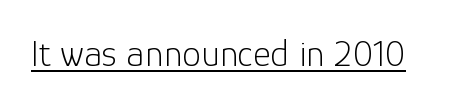
Q: Is the text bold? A: No.
Q: Is the text italic (slanted)? A: No, it is upright.
Q: Is the typeface a serif or a sans-serif typeface? A: Sans-serif.
Q: Is the text underlined? A: Yes.
Q: Is the spacing between letters normal or unusually wide? A: Normal.
Q: Width (condensed, normal, or wide)? A: Normal.
Q: Stroke contrast? A: Low.
Q: x-height? A: Medium.
Q: Monospaced? A: No.
